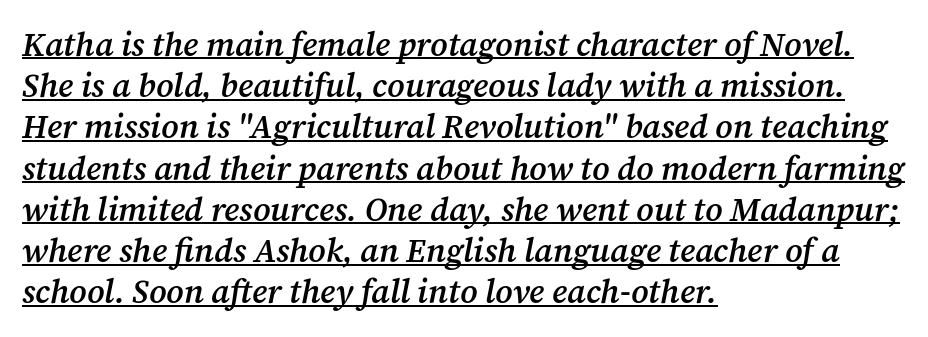
{"serif": "yes", "italic": "yes", "lean": "right", "slant_degrees": 12, "bold": "semi", "weight": "semibold", "width": "normal", "stroke_contrast": "medium", "x_height": "medium", "monospaced": "no", "underline": "yes", "align": "left", "line_spacing": "normal", "line_spacing_ratio": 1.25, "letter_spacing": "normal", "letter_spacing_em": 0.0, "glyph_px": 33}
